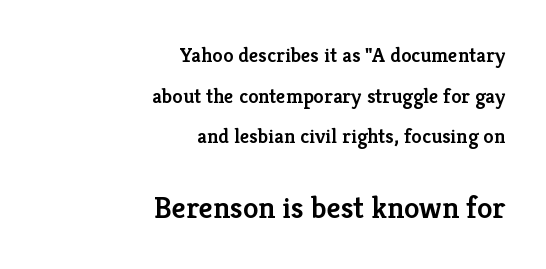
Check where the strokes stop: tiny serifs finish them off. Quick note: not italic, upright. This sample uses plain, unmodified letter spacing. Line ends are locked; line starts wander.
